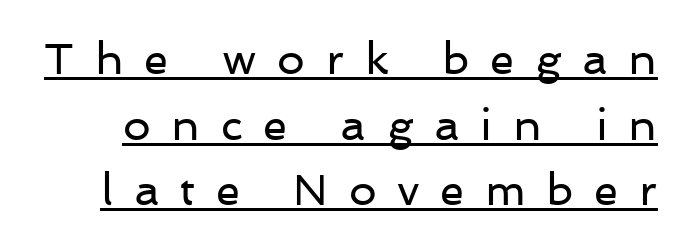
The image shows 44 px regular-weight sans-serif type, upright; set normal line spacing (1.49x), unusually wide letter spacing (+0.47 em), underlined; low stroke contrast and a medium x-height.
